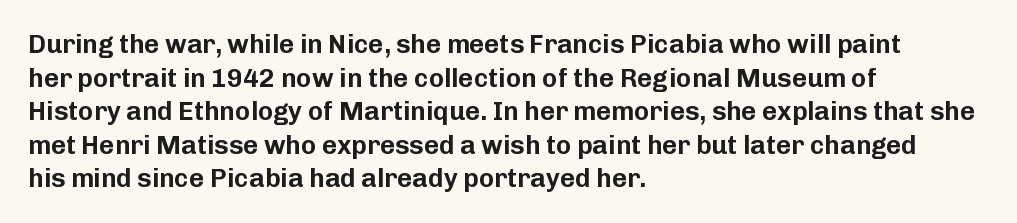
Q: Is the text italic (slanted)? A: No, it is upright.
Q: Is the text underlined? A: No.
Q: How is the paragraph aligned? A: Left-aligned.
Q: Is the spacing between letters normal or unusually wide? A: Normal.
Q: Is the spacing between lines tight, normal or loose? A: Normal.
